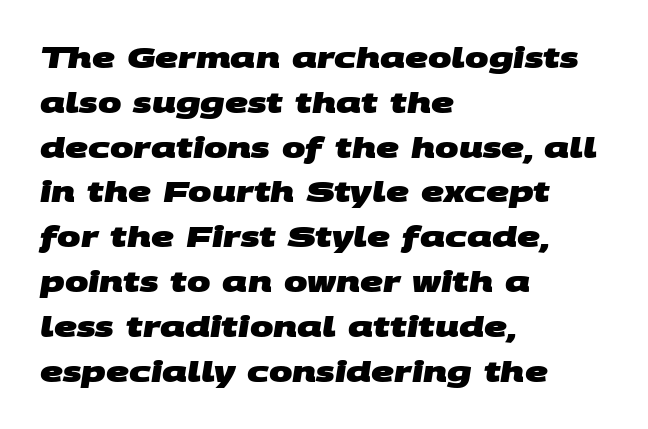
The image shows 28 px heavy, wide sans-serif type; set left-aligned, normal line spacing (1.6x), normal letter spacing, not underlined; medium stroke contrast and a large x-height.
